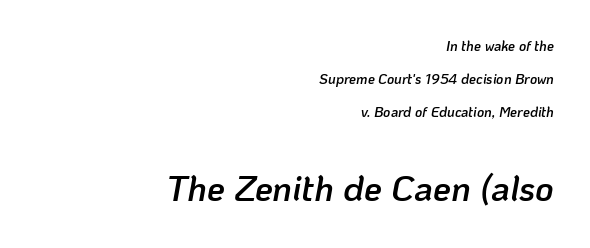
The image shows 36 px semibold type, italic (leaning right); set right-aligned, loose line spacing (2.34x), normal letter spacing, not underlined; the second (bottom) block is 2.57x larger; low stroke contrast and a medium x-height.
